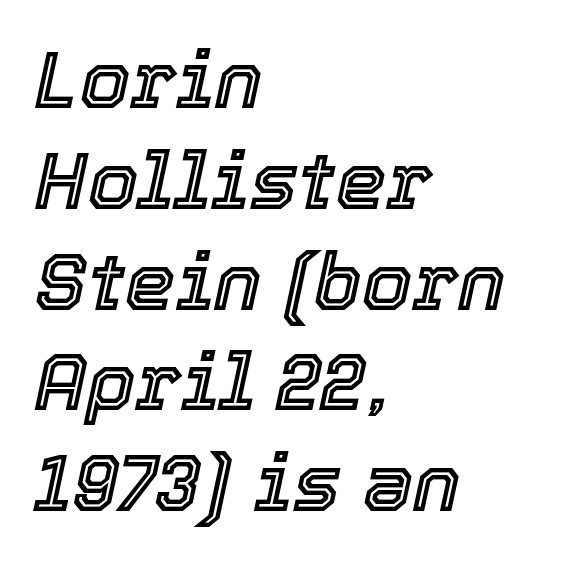
Q: Is the text italic (slanted)? A: Yes, it leans right by about 12 degrees.
Q: Is the text underlined? A: No.
Q: How is the paragraph aligned? A: Left-aligned.
Q: Is the spacing between letters normal or unusually wide? A: Normal.
Q: Is the spacing between lines tight, normal or loose? A: Normal.
Q: Width (condensed, normal, or wide)? A: Normal.
Q: x-height? A: Medium.
Q: Monospaced? A: No.
